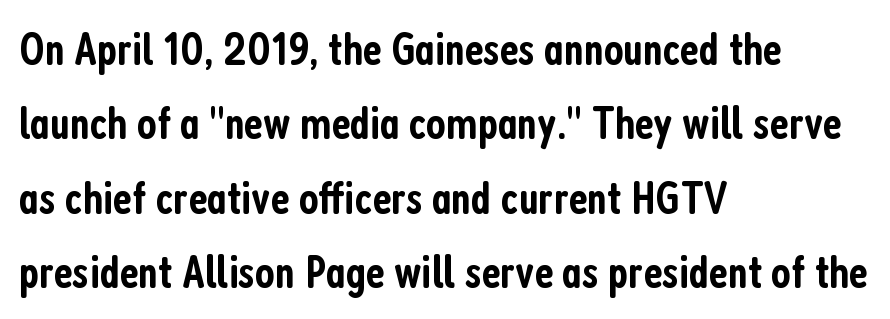
The words here are not underlined. Students, note that the glyphs here touch the page at normal intervals. Which margin do the lines hug? The left one — the right edge is uneven. Notice the strokes are somewhat thickened but not fully heavy: this is a semibold.
